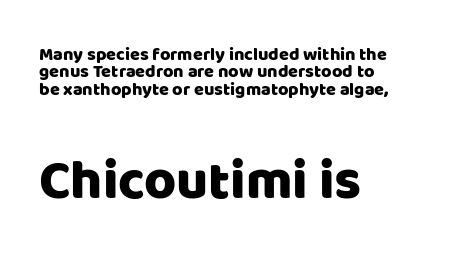
The image shows 55 px sans-serif type, upright; set left-aligned, tight line spacing (0.97x), normal letter spacing, not underlined; the second (bottom) block is 3.06x larger; low stroke contrast and a large x-height.
